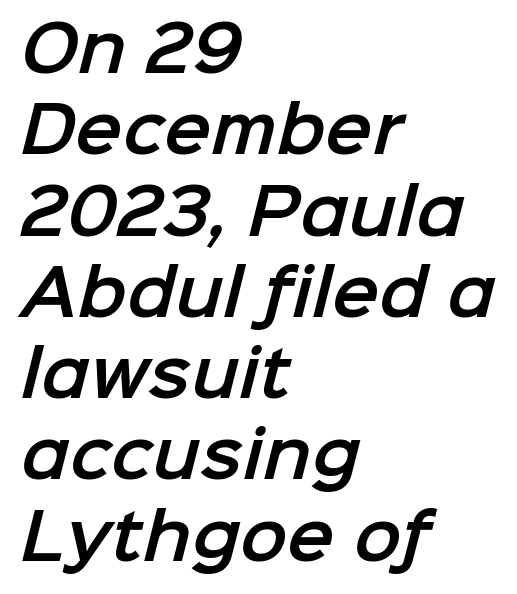
The image shows 63 px sans-serif type; set left-aligned, normal line spacing (1.29x), normal letter spacing, not underlined; low stroke contrast and a medium x-height.
